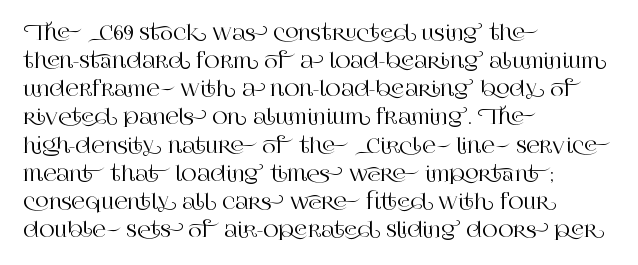
Teacher's note: observe the even left margin — that is flush-left alignment. No italicization has been applied; the sample stays upright. Clear beneath every line of the passage. Honestly, the letter spacing is just normal — you wouldn't notice it. A typesetter would call this leading conventional body-copy spacing.
